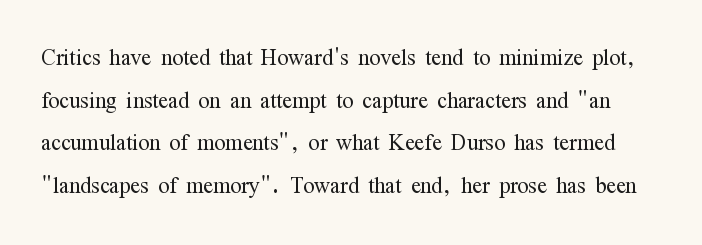
The image shows 29 px light, condensed serif type, upright; set normal line spacing (1.47x), normal letter spacing, not underlined; medium stroke contrast and a medium x-height.
